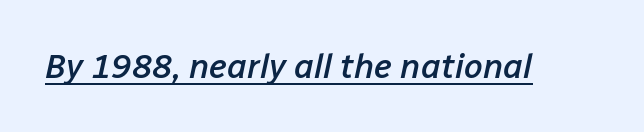
Q: Is the text bold? A: Semi-bold.
Q: Is the text italic (slanted)? A: Yes, it leans right by about 12 degrees.
Q: Is the text underlined? A: Yes.
Q: Is the spacing between letters normal or unusually wide? A: Normal.
Q: Width (condensed, normal, or wide)? A: Normal.
Q: Stroke contrast? A: Low.
Q: x-height? A: Medium.
Q: Monospaced? A: No.
